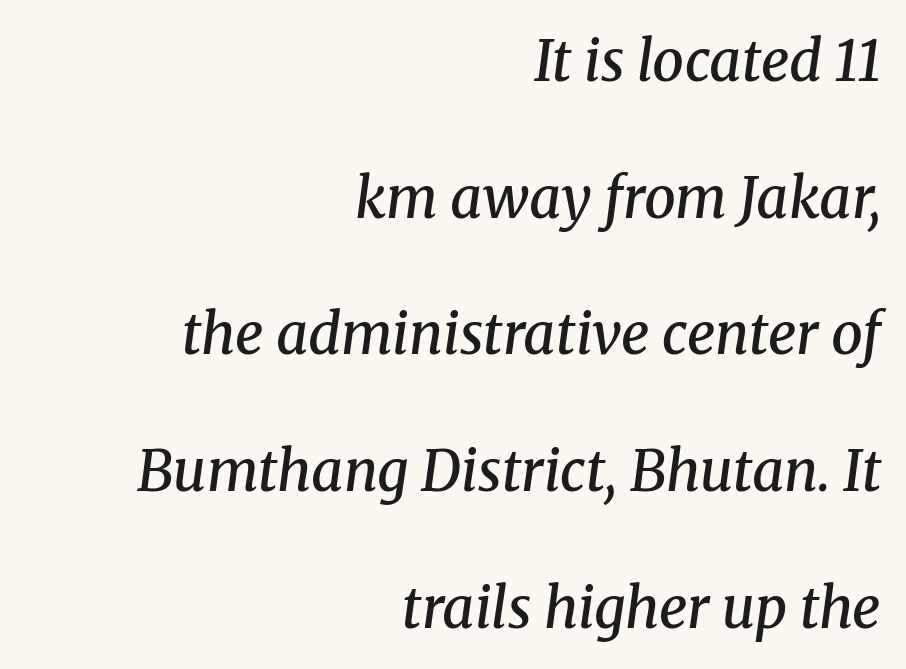
Q: Is the text bold? A: Semi-bold.
Q: Is the text italic (slanted)? A: Yes, it leans right by about 8 degrees.
Q: Is the typeface a serif or a sans-serif typeface? A: Serif.
Q: Is the text underlined? A: No.
Q: How is the paragraph aligned? A: Right-aligned.
Q: Is the spacing between letters normal or unusually wide? A: Normal.
Q: Is the spacing between lines tight, normal or loose? A: Loose.
Q: Width (condensed, normal, or wide)? A: Normal.
Q: Stroke contrast? A: Medium.
Q: x-height? A: Medium.
Q: Monospaced? A: No.
